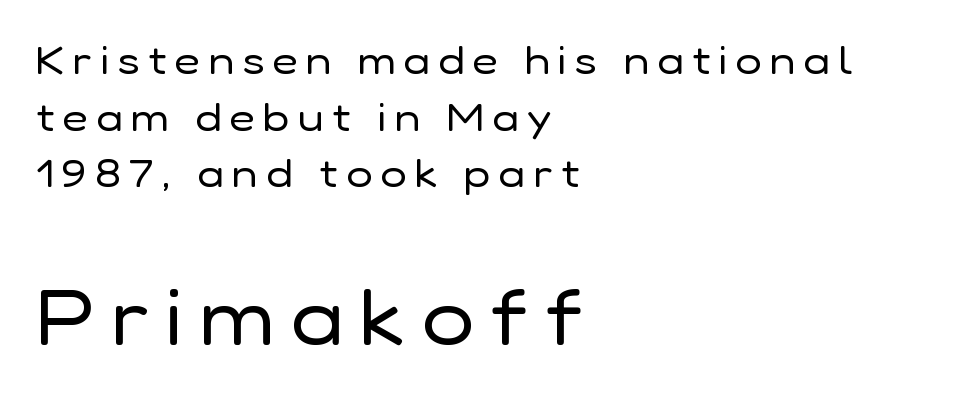
The image shows 78 px regular-weight sans-serif type, upright; set left-aligned, normal line spacing (1.45x), unusually wide letter spacing (+0.22 em), not underlined; the second (bottom) block is 2.0x larger; low stroke contrast and a medium x-height.
